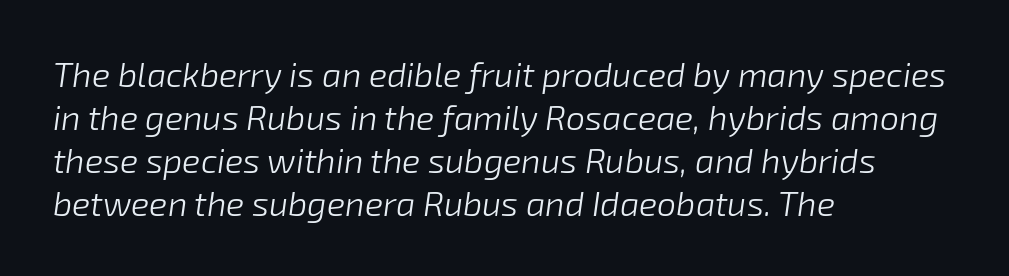
The image shows 34 px light type, italic (leaning right); set left-aligned, normal line spacing (1.26x), normal letter spacing, not underlined; low stroke contrast and a medium x-height.
